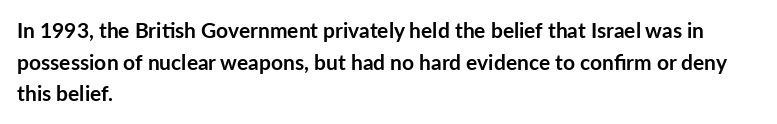
This is roman type, the default non-slanted kind. Observe the ordinary spacing: letters are neighbours, not strangers. The space between consecutive lines is moderate. Leftover space on each line is placed entirely after the last word. The string is rendered with underlining switched off. What weight is shown? A full bold with thick strokes.
